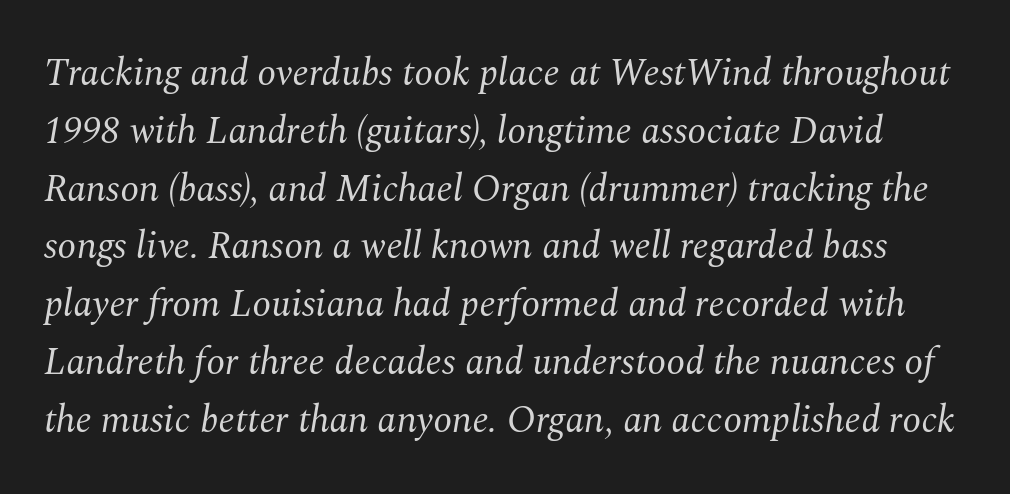
The image shows 38 px regular-weight serif type, italic (leaning right); set normal line spacing (1.52x), normal letter spacing, not underlined; medium stroke contrast and a medium x-height.
